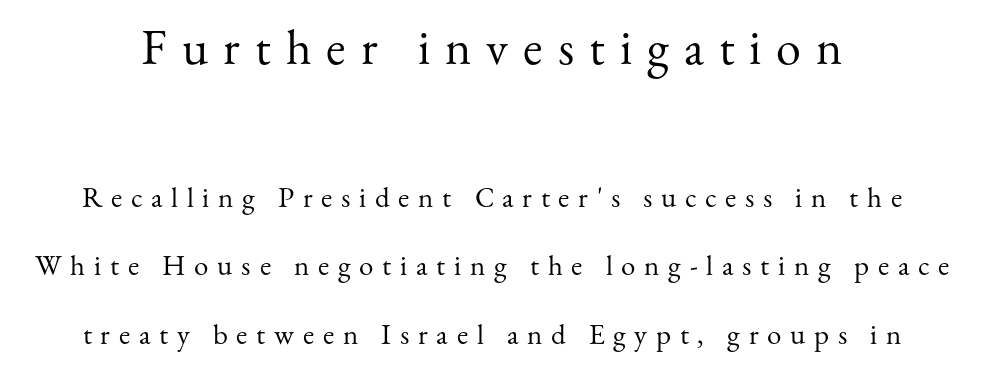
Q: Is the text bold? A: No.
Q: Is the text italic (slanted)? A: No, it is upright.
Q: Is the typeface a serif or a sans-serif typeface? A: Serif.
Q: Is the text underlined? A: No.
Q: How is the paragraph aligned? A: Centered.
Q: Is the spacing between letters normal or unusually wide? A: Unusually wide.
Q: Is the spacing between lines tight, normal or loose? A: Loose.
Q: Which block of text is set in a larger size, the first (top) or the second (bottom)? A: The first (top) one.
Q: Width (condensed, normal, or wide)? A: Normal.
Q: Stroke contrast? A: Medium.
Q: x-height? A: Small.
Q: Monospaced? A: No.
